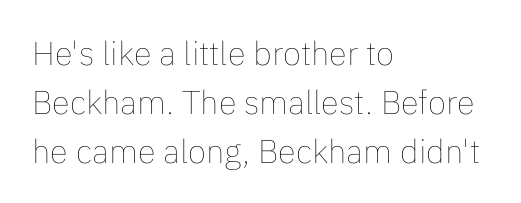
{"italic": "no", "bold": "no", "weight": "thin", "width": "normal", "stroke_contrast": "low", "x_height": "medium", "monospaced": "no", "underline": "no", "align": "left", "line_spacing": "normal", "line_spacing_ratio": 1.48, "letter_spacing": "normal", "letter_spacing_em": 0.0, "glyph_px": 33}
